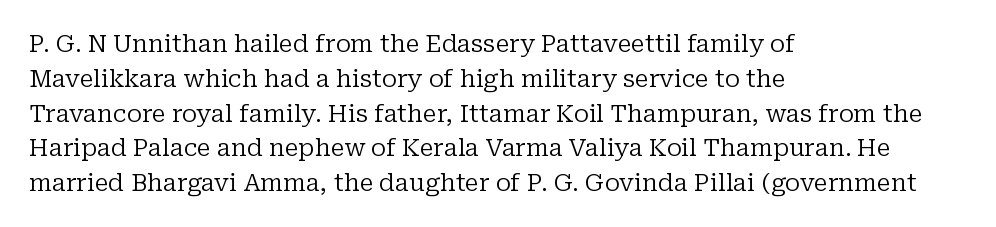
Q: Is the text bold? A: No.
Q: Is the text italic (slanted)? A: No, it is upright.
Q: Is the text underlined? A: No.
Q: How is the paragraph aligned? A: Left-aligned.
Q: Is the spacing between letters normal or unusually wide? A: Normal.
Q: Is the spacing between lines tight, normal or loose? A: Normal.
